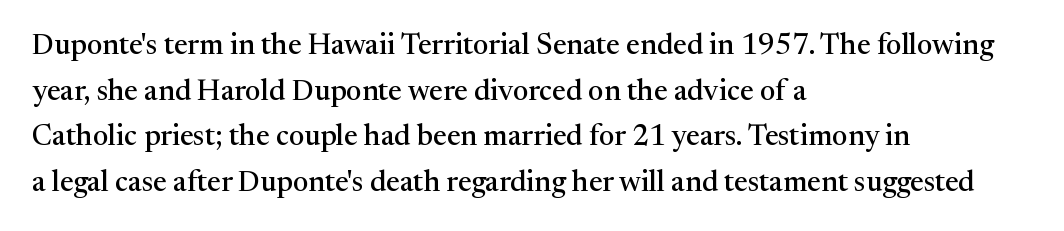
Q: Is the text italic (slanted)? A: No, it is upright.
Q: Is the typeface a serif or a sans-serif typeface? A: Serif.
Q: Is the text underlined? A: No.
Q: How is the paragraph aligned? A: Left-aligned.
Q: Is the spacing between letters normal or unusually wide? A: Normal.
Q: Is the spacing between lines tight, normal or loose? A: Normal.
Q: Width (condensed, normal, or wide)? A: Normal.
Q: Stroke contrast? A: Medium.
Q: x-height? A: Medium.
Q: Monospaced? A: No.
